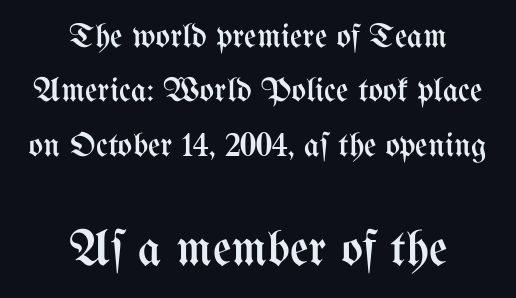
{"italic": "no", "bold": "no", "weight": "regular", "width": "condensed", "stroke_contrast": "medium", "x_height": "medium", "monospaced": "no", "underline": "no", "align": "center", "line_spacing": "normal", "line_spacing_ratio": 1.6, "letter_spacing": "normal", "letter_spacing_em": 0.0, "larger_block": "second", "size_ratio": 1.5, "glyph_px": 51}
